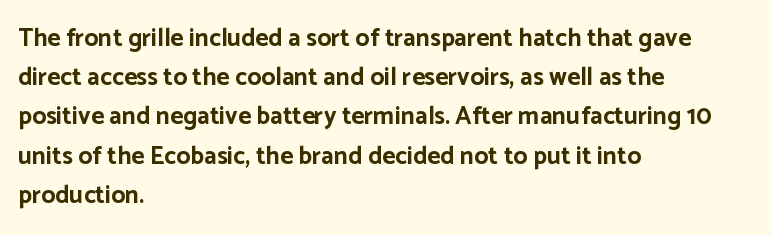
The image shows 25 px bold type, upright; set left-aligned, normal line spacing (1.57x), normal letter spacing, not underlined.
